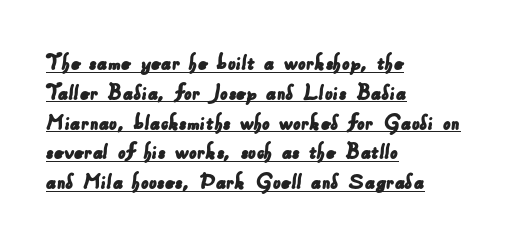
{"underline": "yes", "align": "left", "line_spacing_ratio": 1.24, "letter_spacing": "normal", "letter_spacing_em": 0.0, "glyph_px": 24}
